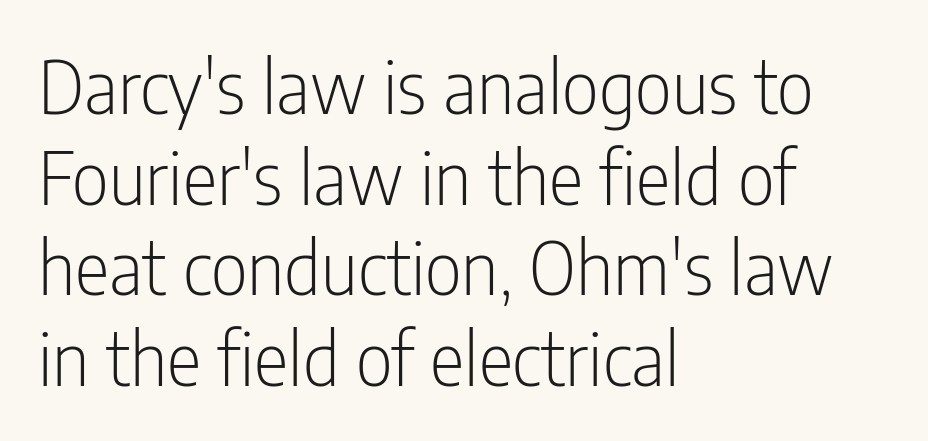
Q: Is the text bold? A: No.
Q: Is the text italic (slanted)? A: No, it is upright.
Q: Is the typeface a serif or a sans-serif typeface? A: Sans-serif.
Q: Is the text underlined? A: No.
Q: How is the paragraph aligned? A: Left-aligned.
Q: Is the spacing between letters normal or unusually wide? A: Normal.
Q: Width (condensed, normal, or wide)? A: Condensed.
Q: Stroke contrast? A: Low.
Q: x-height? A: Medium.
Q: Monospaced? A: No.
